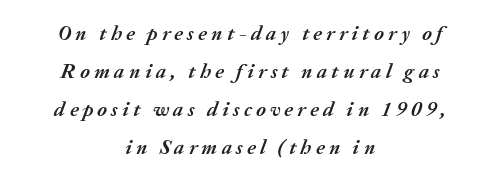
Q: Is the text bold? A: Yes.
Q: Is the text italic (slanted)? A: Yes, it leans right by about 20 degrees.
Q: Is the text underlined? A: No.
Q: How is the paragraph aligned? A: Centered.
Q: Is the spacing between letters normal or unusually wide? A: Unusually wide.
